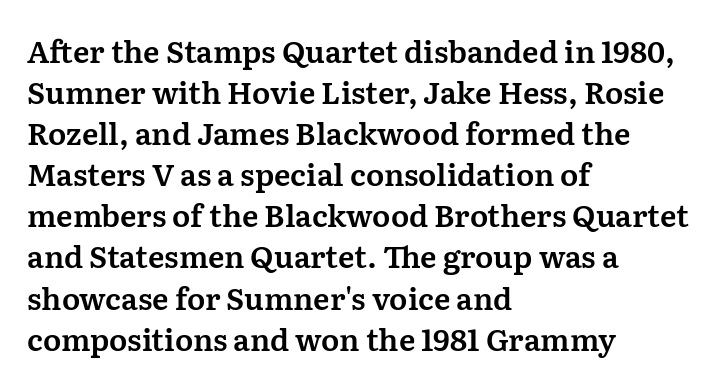
The image shows 30 px serif type, upright; set left-aligned, normal line spacing (1.37x), normal letter spacing, not underlined; medium stroke contrast and a medium x-height.
